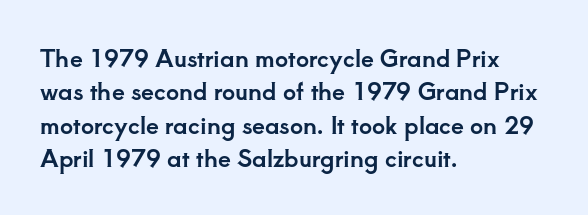
The image shows 23 px text type, upright; set left-aligned, normal line spacing (1.45x), normal letter spacing, not underlined.
